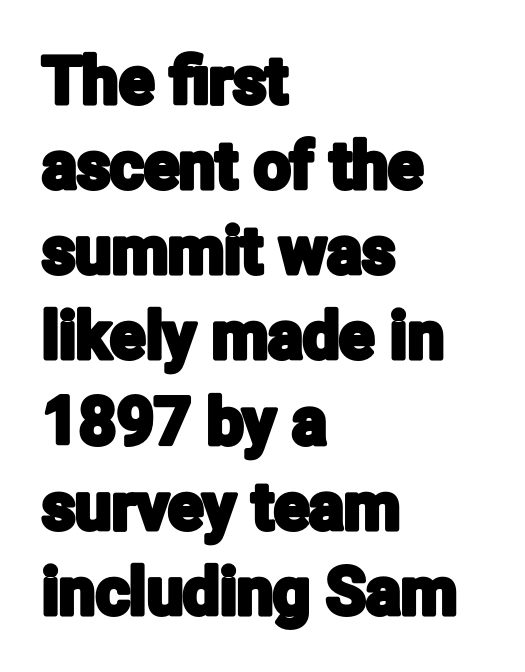
{"serif": "no", "italic": "no", "width": "condensed", "stroke_contrast": "low", "x_height": "medium", "monospaced": "no", "underline": "no", "align": "left", "line_spacing": "normal", "line_spacing_ratio": 1.31, "letter_spacing": "normal", "letter_spacing_em": 0.0, "glyph_px": 65}
